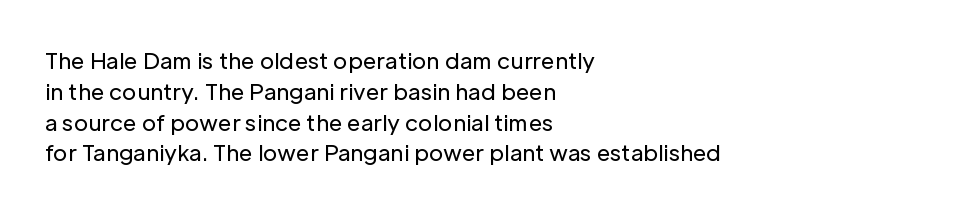
{"italic": "no", "bold": "no", "underline": "no", "align": "left", "line_spacing": "normal", "line_spacing_ratio": 1.4, "letter_spacing": "normal", "letter_spacing_em": 0.0, "glyph_px": 22}
